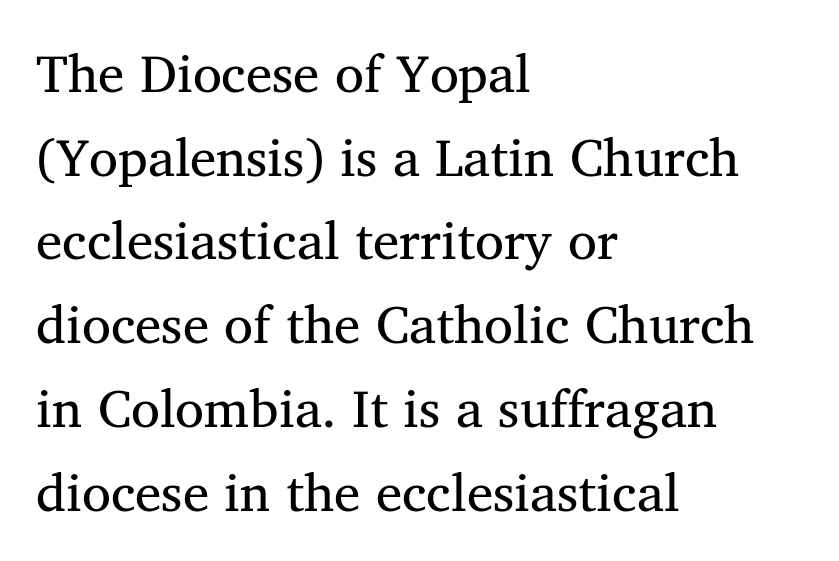
{"serif": "yes", "bold": "no", "weight": "regular", "width": "normal", "stroke_contrast": "medium", "x_height": "medium", "monospaced": "no", "underline": "no", "align": "left", "line_spacing": "normal", "line_spacing_ratio": 1.58, "letter_spacing": "normal", "letter_spacing_em": 0.0, "glyph_px": 53}
